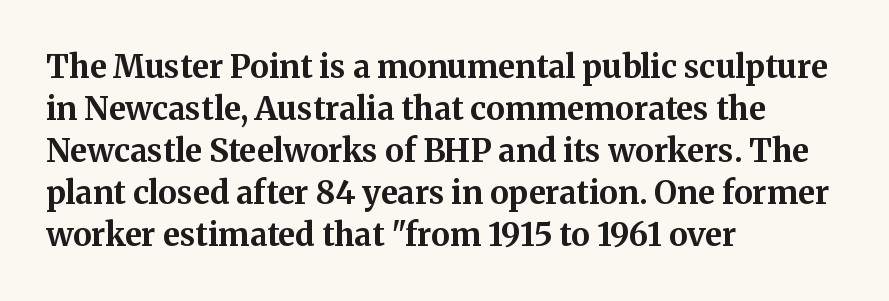
The letters carry serifs — small finishing strokes at the ends of their stems. The specimen reads as upright at a glance. Check the space under the baseline: it is left empty. The passage is arranged the way most books set body copy — flush left. Horizontal bands of white between lines are of average thickness.
